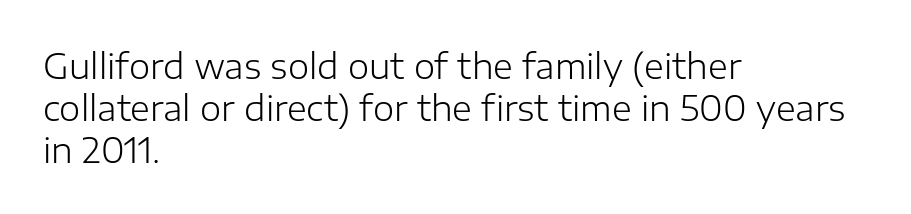
{"serif": "no", "italic": "no", "bold": "no", "weight": "light", "width": "normal", "stroke_contrast": "low", "x_height": "medium", "monospaced": "no", "underline": "no", "align": "left", "line_spacing_ratio": 1.23, "letter_spacing": "normal", "letter_spacing_em": 0.0, "glyph_px": 34}
